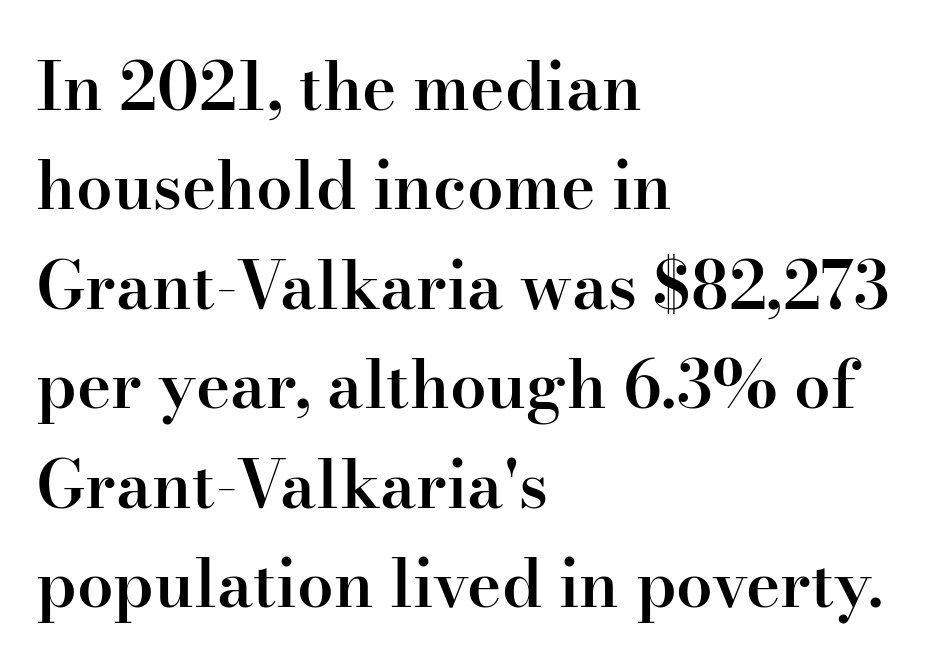
The image shows 65 px semibold serif type, upright; set left-aligned, normal line spacing (1.53x), normal letter spacing, not underlined; high stroke contrast and a small x-height.
